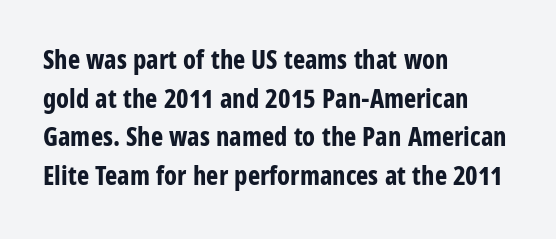
{"italic": "no", "bold": "yes", "underline": "no", "align": "left", "line_spacing": "normal", "line_spacing_ratio": 1.49, "letter_spacing": "normal", "letter_spacing_em": 0.0, "glyph_px": 26}
